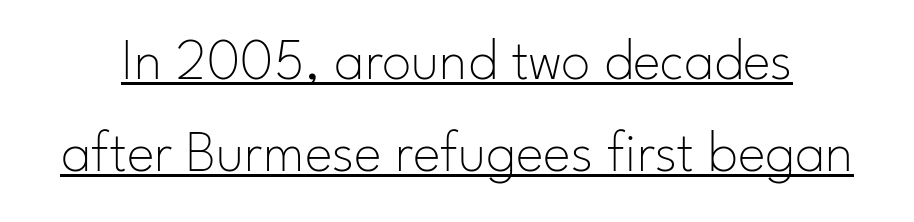
The image shows 59 px thin sans-serif type, upright; set normal line spacing (1.56x), normal letter spacing, underlined; low stroke contrast and a small x-height.
